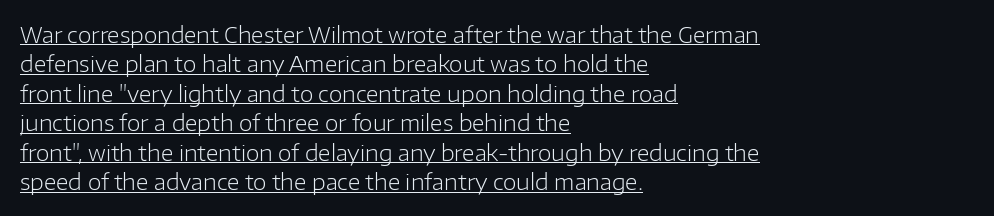
{"italic": "no", "bold": "no", "underline": "yes", "align": "left", "line_spacing": "normal", "line_spacing_ratio": 1.34, "letter_spacing": "normal", "letter_spacing_em": 0.0, "glyph_px": 22}
